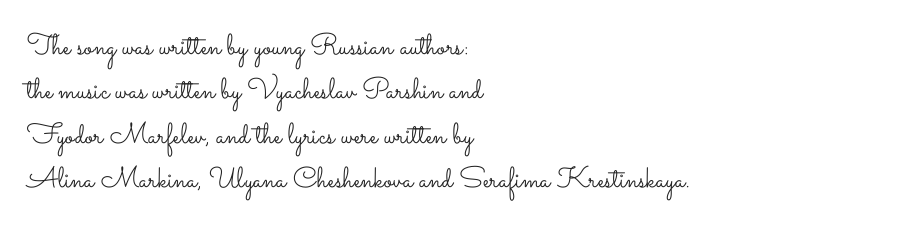
The image shows 29 px light, wide type; set left-aligned, normal line spacing (1.53x), normal letter spacing, not underlined; low stroke contrast and a small x-height.
